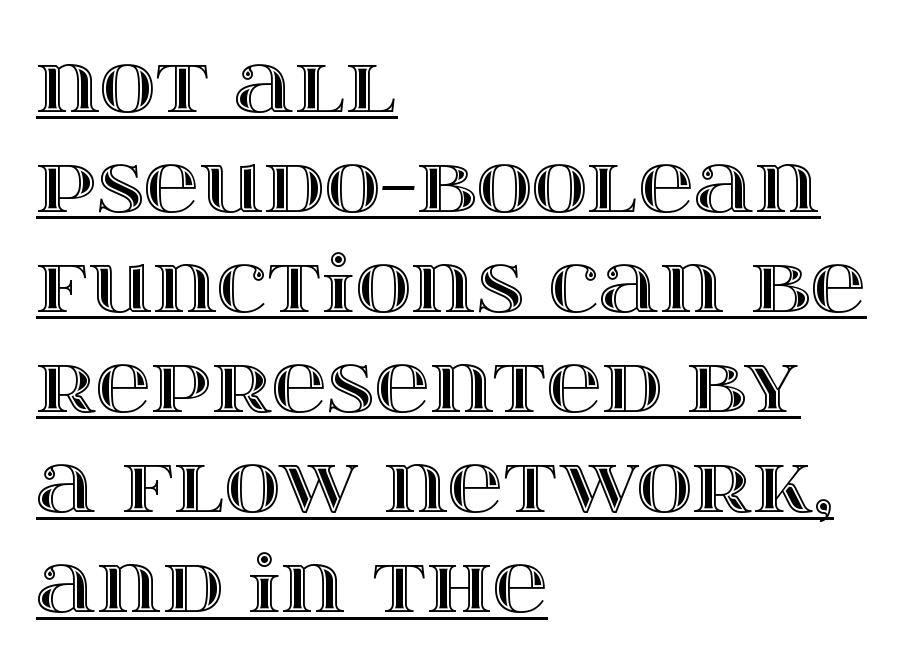
Q: Is the text italic (slanted)? A: No, it is upright.
Q: Is the text underlined? A: Yes.
Q: How is the paragraph aligned? A: Left-aligned.
Q: Is the spacing between letters normal or unusually wide? A: Normal.
Q: Is the spacing between lines tight, normal or loose? A: Normal.
Q: Width (condensed, normal, or wide)? A: Wide.
Q: x-height? A: Large.
Q: Monospaced? A: No.
